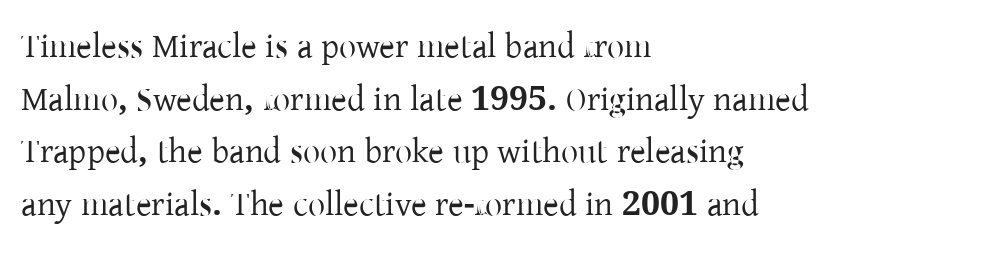
The image shows 34 px serif type, upright; set left-aligned, normal line spacing (1.55x), normal letter spacing, not underlined; low stroke contrast and a medium x-height.
